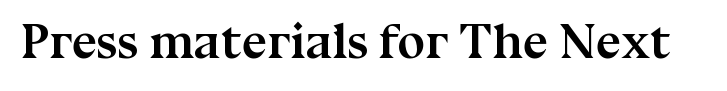
On the weight axis this lands at bold, roughly 700. Character widths vary here, with narrow letters taking less room than wide ones. Are there feet on the stems? There are — it's a serif. Look at the tracking — it's just the regular setting, nothing added. Do the letters lean? They stand straight.
